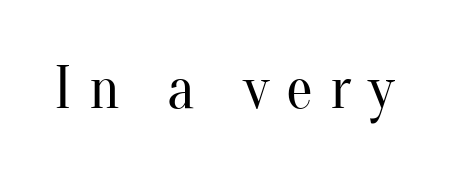
The image shows 60 px regular-weight serif type, upright; set unusually wide letter spacing (+0.28 em), not underlined; medium stroke contrast and a small x-height.
